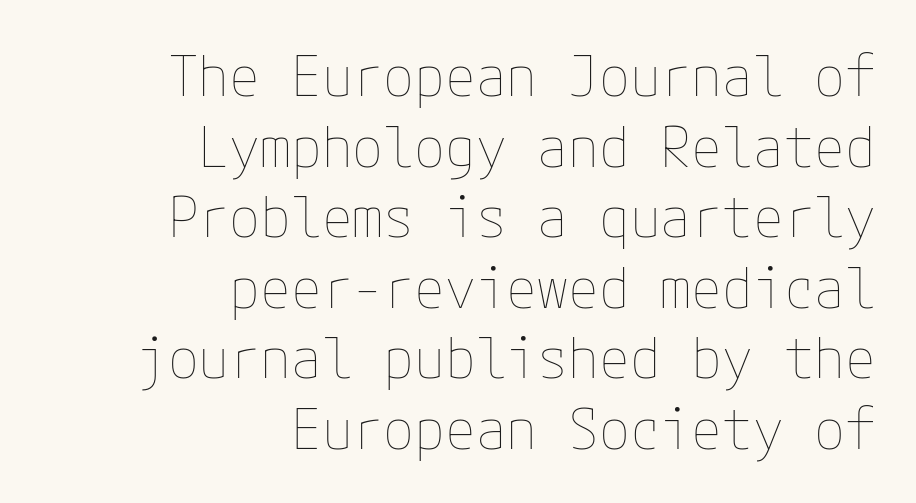
Q: Is the text bold? A: No.
Q: Is the text italic (slanted)? A: No, it is upright.
Q: Is the text underlined? A: No.
Q: How is the paragraph aligned? A: Right-aligned.
Q: Is the spacing between letters normal or unusually wide? A: Normal.
Q: Is the spacing between lines tight, normal or loose? A: Normal.
Q: Width (condensed, normal, or wide)? A: Normal.
Q: Stroke contrast? A: Low.
Q: x-height? A: Medium.
